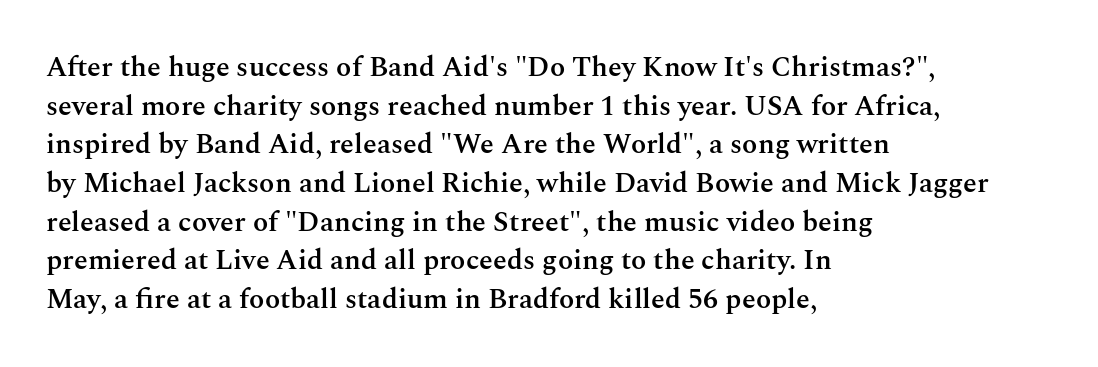
Letterform terminals end in serifs throughout the passage. This sample has the flowing, uneven cadence of proportional lettering. Tall strokes in this sample are plumb rather than angled. Alignment: flush left.
